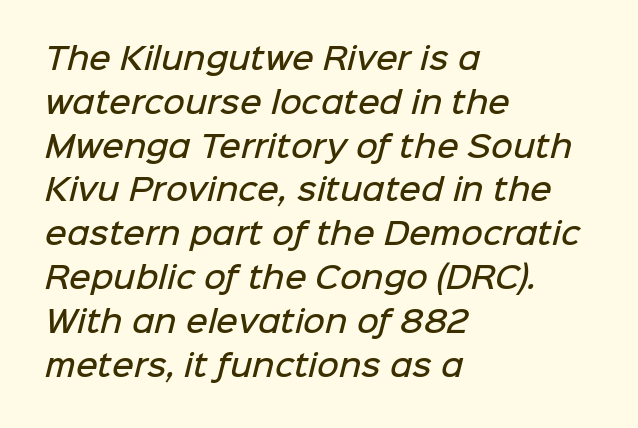
Strokes here are thickened, but only to semibold level. The designer went with a sans here, leaving each stem footless. Descenders are the only things crossing below the line. The face used here is proportionally spaced, like ordinary book or web type. In CSS terms this would be text-align: left. Baseline-to-baseline distance is the conventional proportion of letter height.
